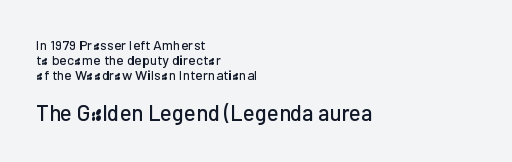
The designer dialed line spacing down below the default. The glyphs are unaccompanied by any horizontal stroke below them. Posture: upright roman. Short and long lines alike share a common starting point at left. Type size steps up from the first block to the second. Compared with typical body copy, the letter spacing here is the same.
